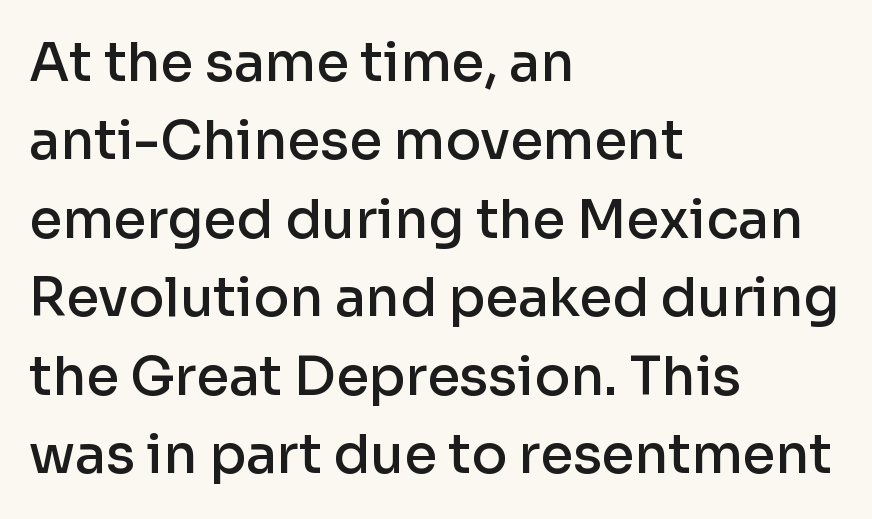
The horizontal fit of the characters is conventional and even. This sample is left-justified, so line endings fall wherever the words run out. The area under the type is left untouched. Stroke terminals: plain, sans-serif. A normal amount of white space separates one row of letters from the next.
